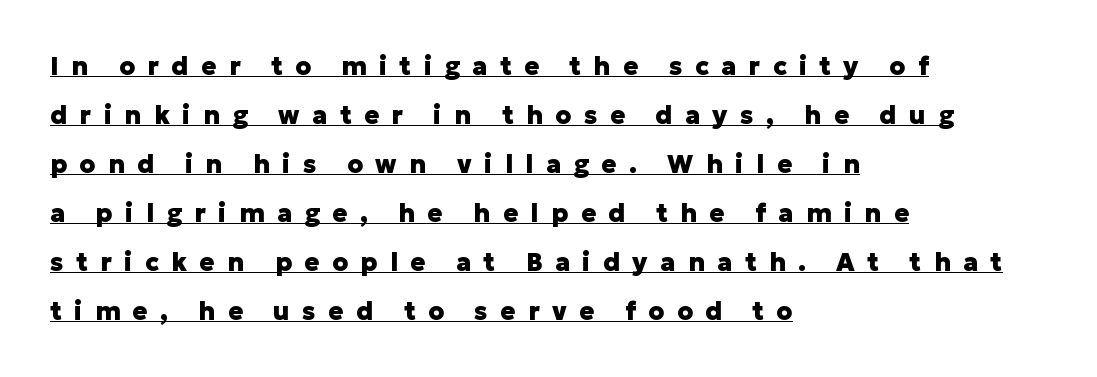
The image shows 25 px bold type, upright; set left-aligned, loose line spacing (1.96x), unusually wide letter spacing (+0.5 em), underlined.
